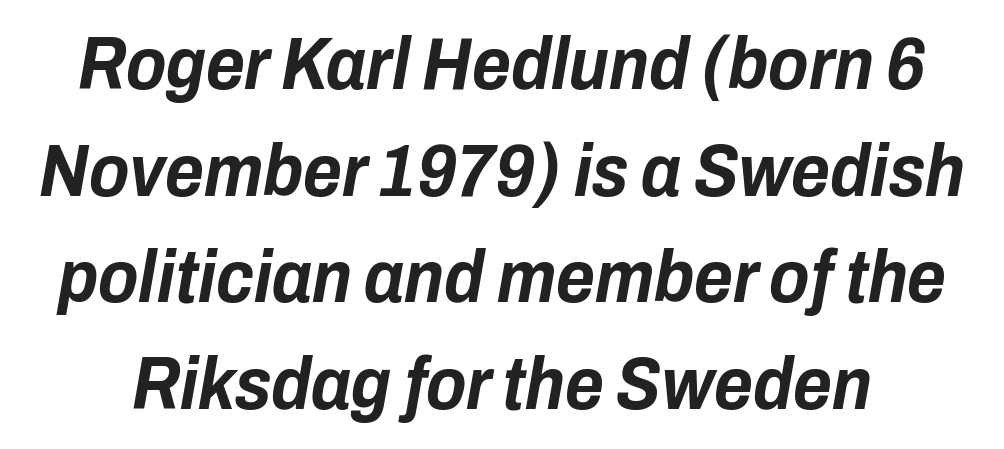
Q: Is the text bold? A: Yes.
Q: Is the text italic (slanted)? A: Yes, it leans right by about 10 degrees.
Q: Is the text underlined? A: No.
Q: Is the spacing between letters normal or unusually wide? A: Normal.
Q: Is the spacing between lines tight, normal or loose? A: Normal.
Q: Width (condensed, normal, or wide)? A: Condensed.
Q: Stroke contrast? A: Low.
Q: x-height? A: Medium.
Q: Monospaced? A: No.
